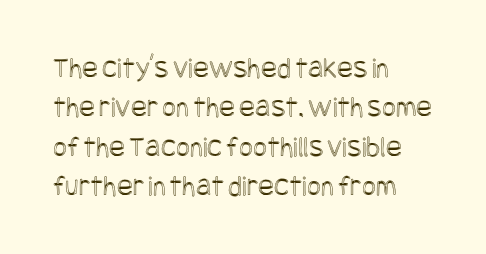
The image shows 30 px condensed type, upright; set left-aligned, normal line spacing (1.31x), normal letter spacing, not underlined; a large x-height.
